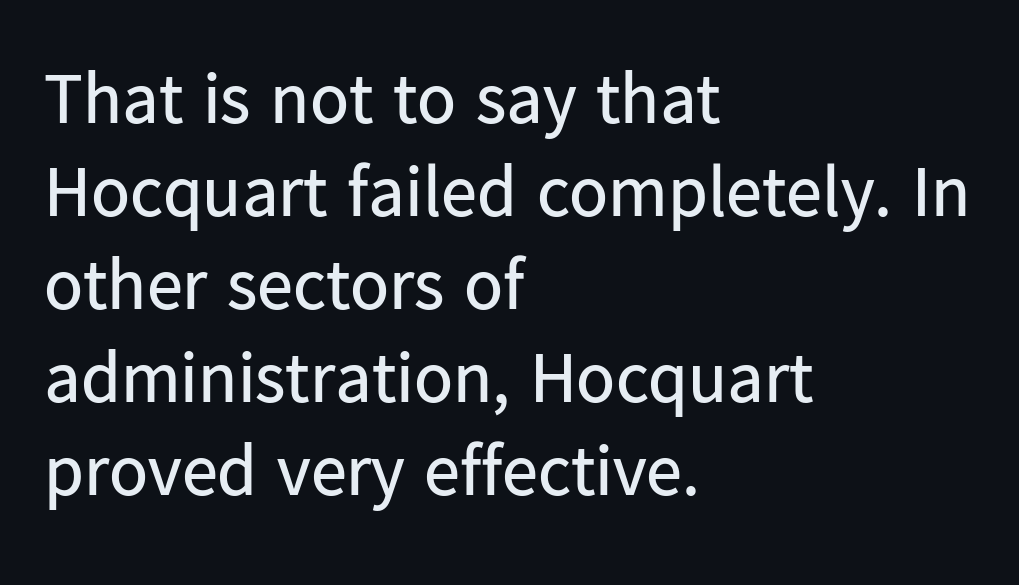
{"serif": "no", "italic": "no", "bold": "no", "weight": "regular", "width": "normal", "stroke_contrast": "low", "x_height": "medium", "monospaced": "no", "underline": "no", "align": "left", "line_spacing": "normal", "line_spacing_ratio": 1.29, "letter_spacing": "normal", "letter_spacing_em": 0.0, "glyph_px": 72}
